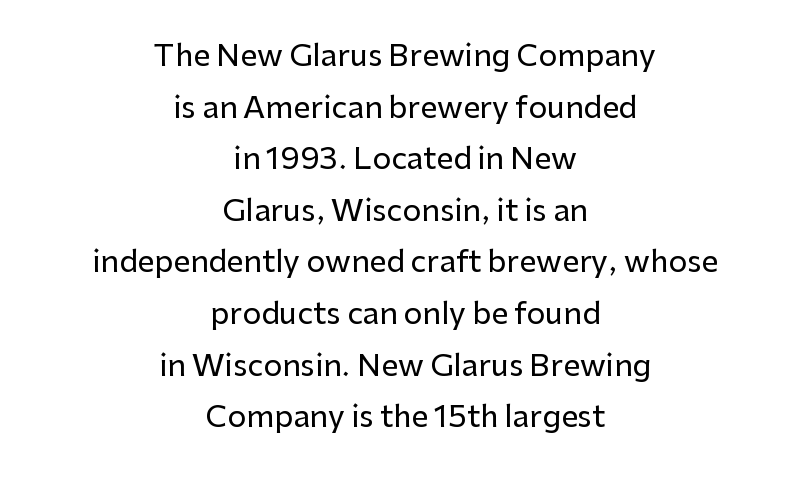
{"serif": "no", "italic": "no", "width": "normal", "stroke_contrast": "low", "x_height": "medium", "monospaced": "no", "underline": "no", "align": "center", "line_spacing_ratio": 1.72, "letter_spacing": "normal", "letter_spacing_em": 0.0, "glyph_px": 30}
